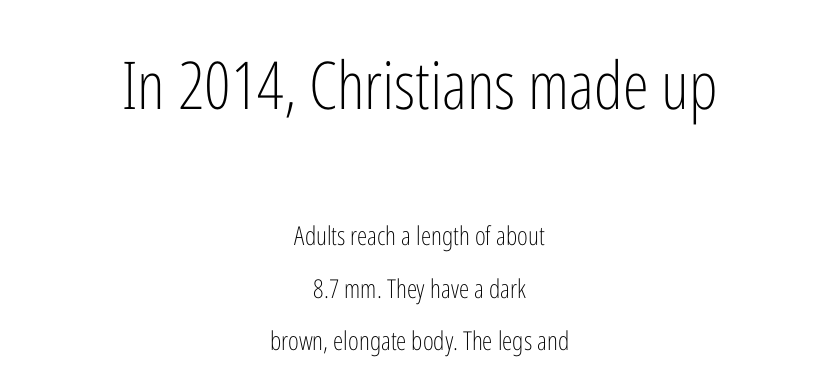
The image shows 66 px light, condensed sans-serif type, upright; set centered, loose line spacing (2.02x), normal letter spacing, not underlined; the first (top) block is 2.54x larger; low stroke contrast and a medium x-height.
